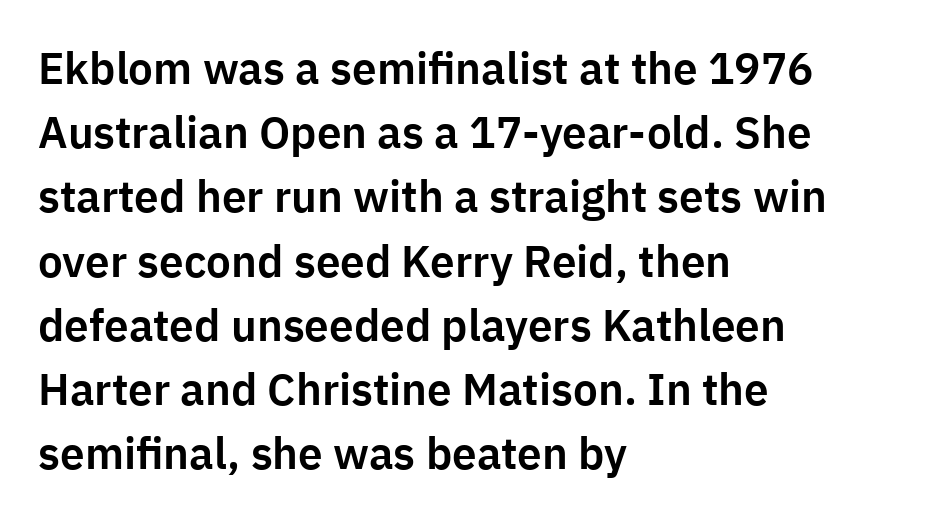
{"serif": "no", "italic": "no", "width": "normal", "stroke_contrast": "low", "x_height": "medium", "monospaced": "no", "underline": "no", "align": "left", "line_spacing": "normal", "line_spacing_ratio": 1.46, "letter_spacing": "normal", "letter_spacing_em": 0.0, "glyph_px": 44}
